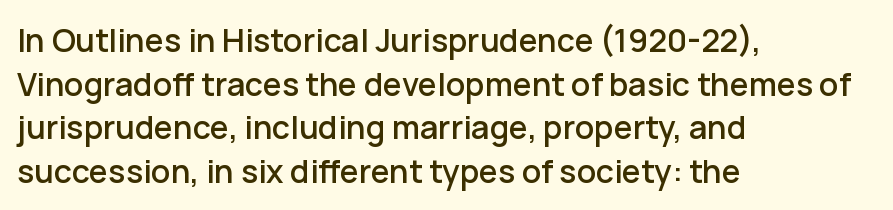
Spacing verdict: proportional, widths tailored to each character. Horizontally, the lines are justified to the leading edge only. The words here are not underlined. Spacing between characters is what you'd get straight out of the box. The lettering holds an erect, upright posture throughout. The face used here is a sans, in the tradition of grotesques and geometrics.
